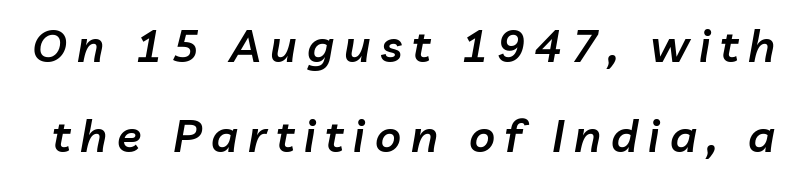
{"italic": "yes", "lean": "right", "slant_degrees": 10, "bold": "semi", "weight": "semibold", "width": "normal", "stroke_contrast": "low", "x_height": "medium", "monospaced": "no", "underline": "no", "line_spacing": "loose", "line_spacing_ratio": 2.01, "letter_spacing": "wide", "letter_spacing_em": 0.22, "glyph_px": 45}
